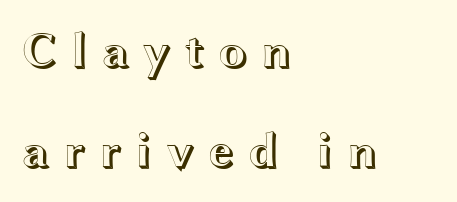
The image shows 49 px wide type, upright; set left-aligned, loose line spacing (2.05x), unusually wide letter spacing (+0.26 em), not underlined; a medium x-height.
